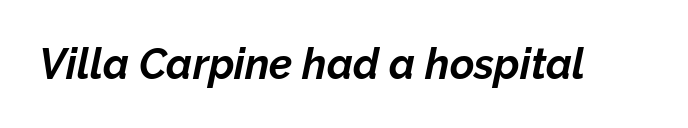
Q: Is the text bold? A: Yes.
Q: Is the text italic (slanted)? A: Yes, it leans right by about 12 degrees.
Q: Is the text underlined? A: No.
Q: Is the spacing between letters normal or unusually wide? A: Normal.
Q: Width (condensed, normal, or wide)? A: Normal.
Q: Stroke contrast? A: Low.
Q: x-height? A: Medium.
Q: Monospaced? A: No.
